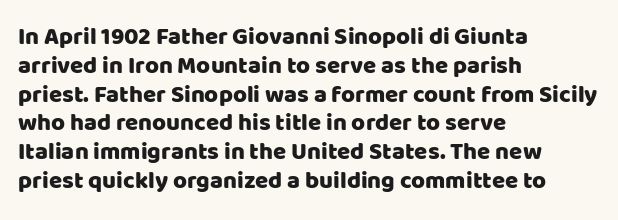
The image shows 24 px text type, upright; set left-aligned, line spacing 1.2x, normal letter spacing, not underlined.
